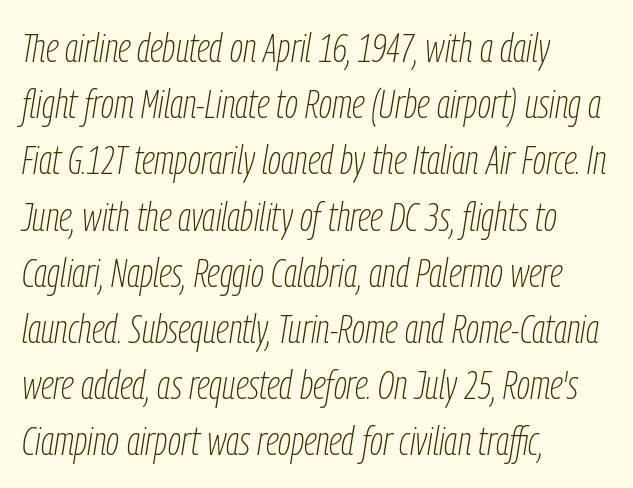
Honestly, the row spacing looks completely unremarkable. The strokes carry an ordinary text weight at most. Think of a printed novel: that variable character pitch is what you see here. Does the lettering tilt? It does — this is italic. Lines of text with bare space underneath. If you drew a ruler down the left edge, every line would touch it.
